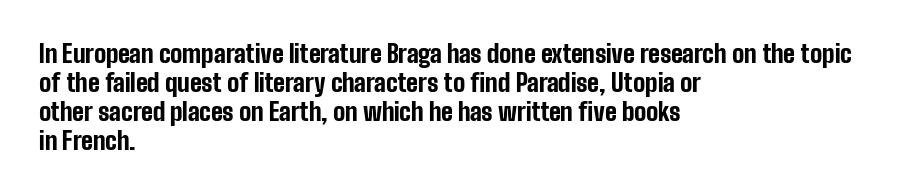
{"italic": "no", "bold": "yes", "underline": "no", "align": "left", "line_spacing_ratio": 1.21, "letter_spacing": "normal", "letter_spacing_em": 0.0, "glyph_px": 24}
